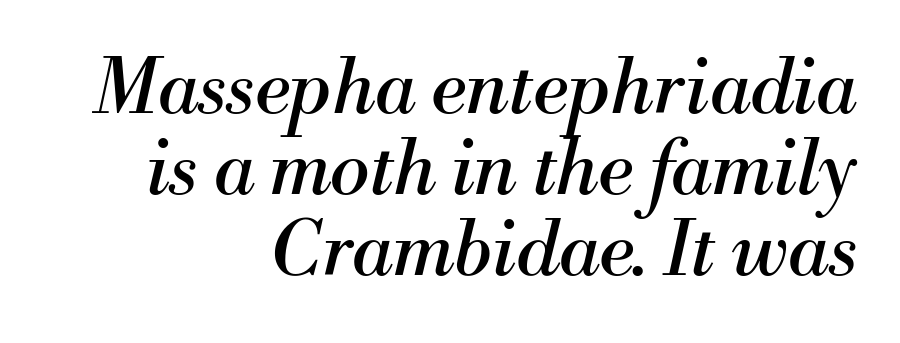
A light-to-regular cut is what we see here. Stroke terminals: seriffed. Looks like regular typesetting: each glyph gets only the width it needs. Rendered with sloped, italic letterforms. The space between consecutive lines is stingy.
